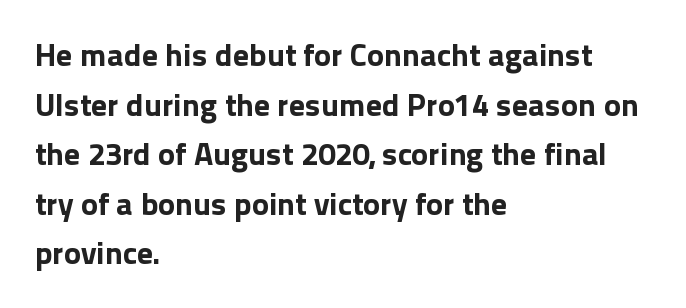
Each letter's strokes conclude bluntly, with no projecting serifs. The passage shown has conventional tracking throughout. A typesetter would mark this as roman, not italic. Note the varied advance widths — an 'i' is clearly narrower than an 'm'.
